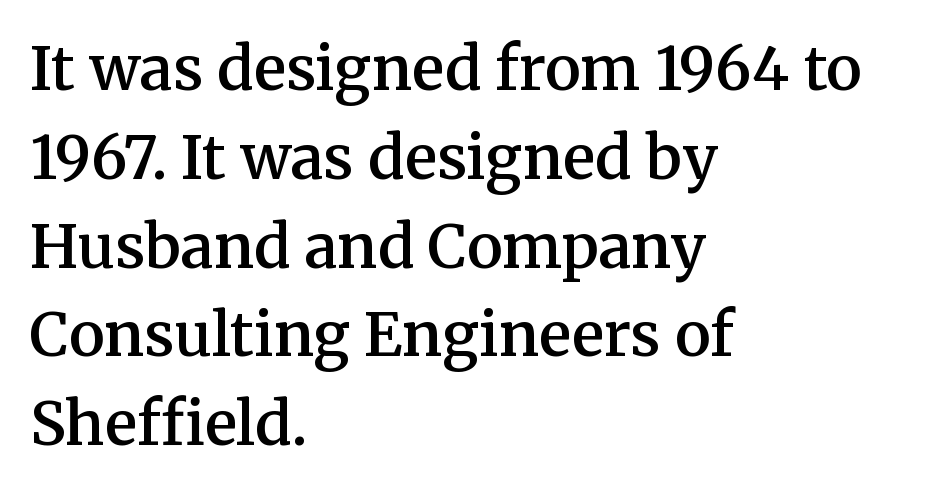
The typesetting leans somewhat heavy: a semibold. Words float on clear page, feet unadorned. This sample is left-justified, so line endings fall wherever the words run out. Quick note: not italic, upright. Serifs: yes, visible at the terminals of the letterforms. Tracking value appears to be zero — textbook default spacing.
